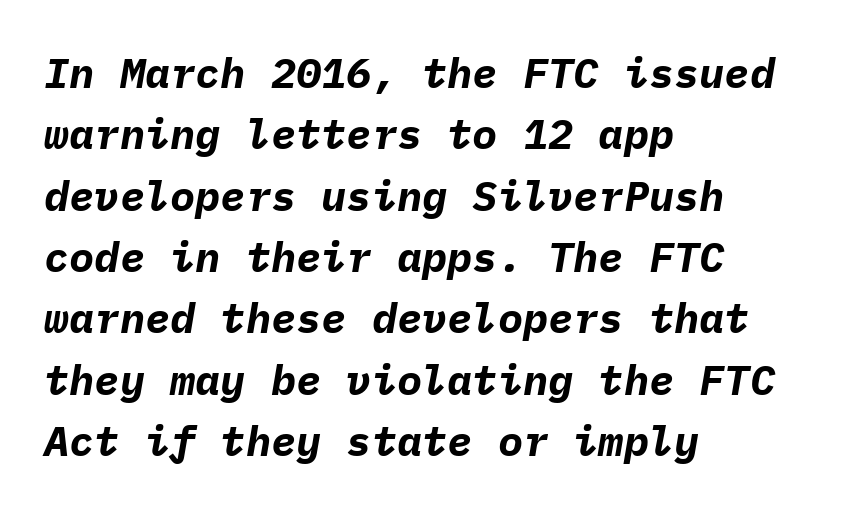
Q: Is the text bold? A: Yes.
Q: Is the text italic (slanted)? A: Yes, it leans right by about 9 degrees.
Q: Is the text underlined? A: No.
Q: How is the paragraph aligned? A: Left-aligned.
Q: Is the spacing between letters normal or unusually wide? A: Normal.
Q: Is the spacing between lines tight, normal or loose? A: Normal.
Q: Width (condensed, normal, or wide)? A: Normal.
Q: Stroke contrast? A: Low.
Q: x-height? A: Medium.
Q: Monospaced? A: Yes.
